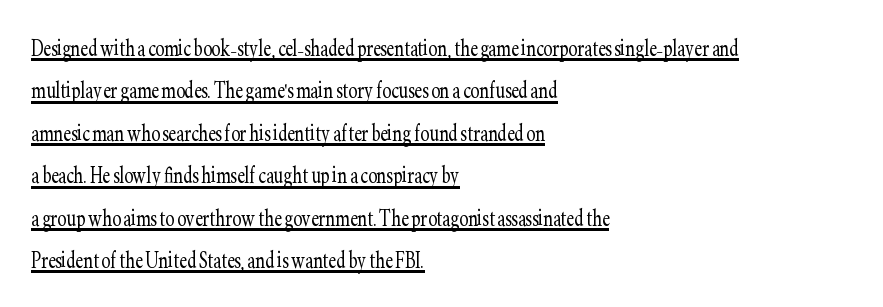
Short note: letters normally spaced. Vertical stems look standard width or narrower in stroke. Alignment: flush left. Every stem runs plumb, perpendicular to the baseline.
